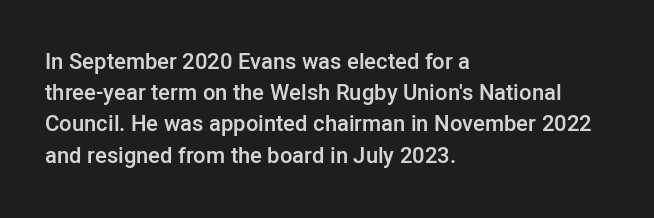
This is moderately heavy type, rendered in semibold. No extra tracking has been applied to these lines. Alignment: flush left. Leading matches the norm, producing a regular column.
